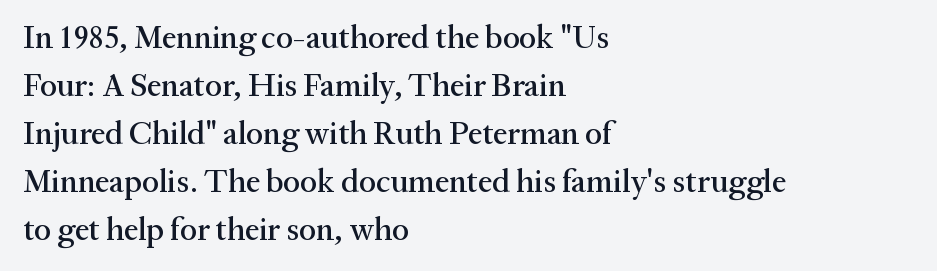
{"serif": "yes", "italic": "no", "width": "normal", "stroke_contrast": "medium", "x_height": "medium", "monospaced": "no", "underline": "no", "align": "left", "line_spacing": "normal", "line_spacing_ratio": 1.5, "letter_spacing": "normal", "letter_spacing_em": 0.0, "glyph_px": 32}
